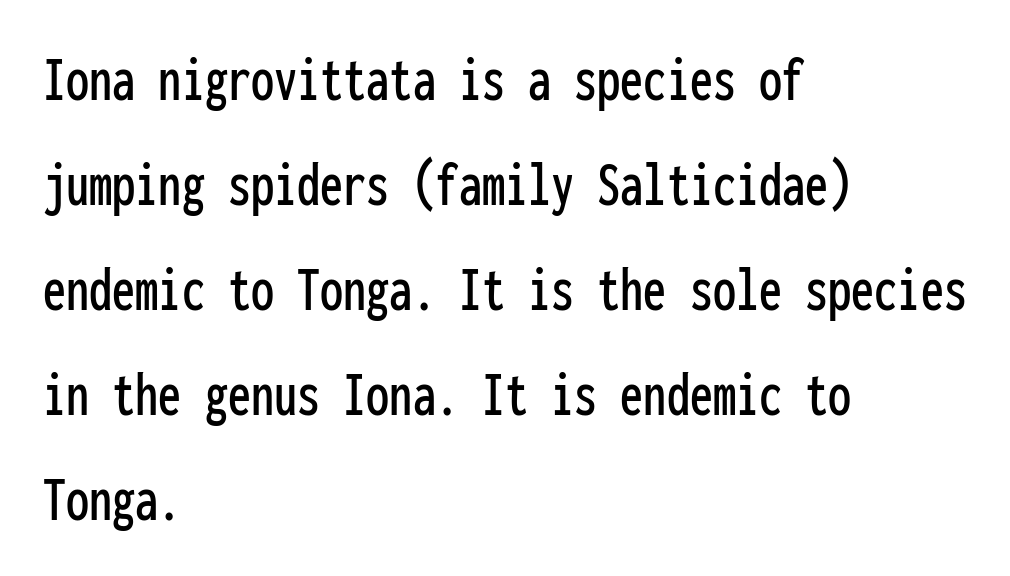
Whoever set this chose a conventional vertical rhythm. The line texture is even and compact thanks to regular tracking. The passage shown is typed in a monospace face where columns stay perfectly aligned. No italicization has been applied; the sample stays upright. Unlike a traditional serif, this face leaves its strokes unadorned.
